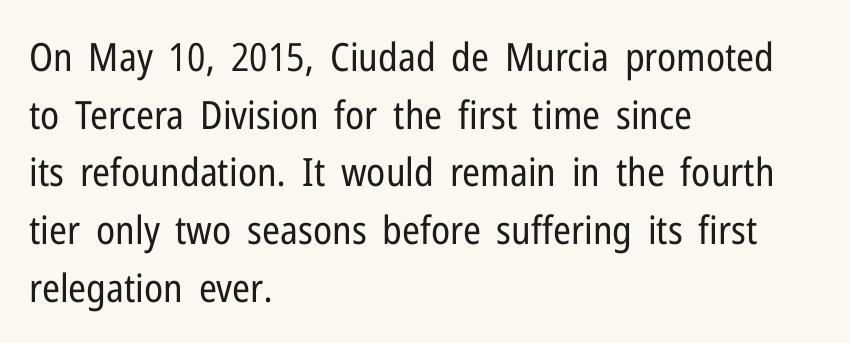
Q: Is the text bold? A: No.
Q: Is the text italic (slanted)? A: No, it is upright.
Q: Is the typeface a serif or a sans-serif typeface? A: Sans-serif.
Q: Is the text underlined? A: No.
Q: How is the paragraph aligned? A: Left-aligned.
Q: Is the spacing between letters normal or unusually wide? A: Normal.
Q: Is the spacing between lines tight, normal or loose? A: Normal.
Q: Width (condensed, normal, or wide)? A: Condensed.
Q: Stroke contrast? A: Low.
Q: x-height? A: Medium.
Q: Monospaced? A: No.
